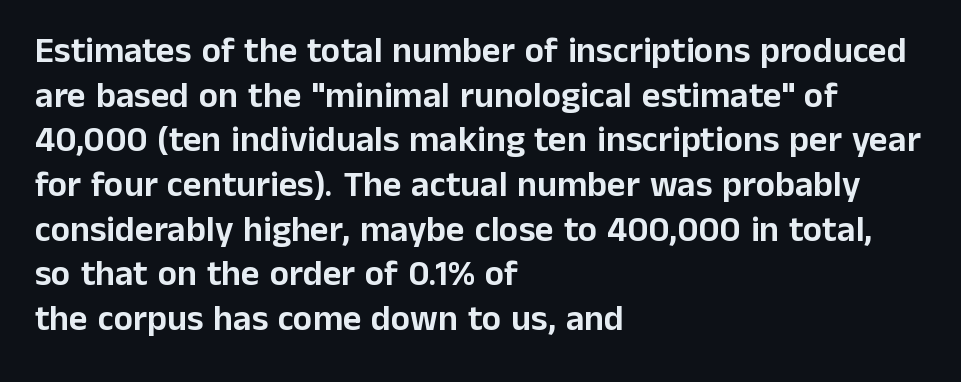
The image shows 36 px sans-serif type, upright; set left-aligned, line spacing 1.24x, normal letter spacing, not underlined; low stroke contrast and a medium x-height.
